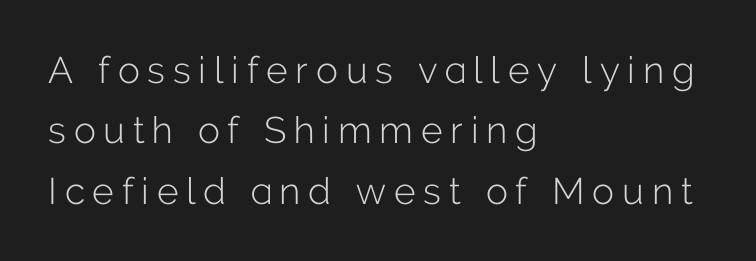
Q: Is the text bold? A: No.
Q: Is the text italic (slanted)? A: No, it is upright.
Q: Is the typeface a serif or a sans-serif typeface? A: Sans-serif.
Q: Is the text underlined? A: No.
Q: How is the paragraph aligned? A: Left-aligned.
Q: Is the spacing between letters normal or unusually wide? A: Unusually wide.
Q: Is the spacing between lines tight, normal or loose? A: Normal.
Q: Width (condensed, normal, or wide)? A: Normal.
Q: Stroke contrast? A: Low.
Q: x-height? A: Medium.
Q: Monospaced? A: No.
